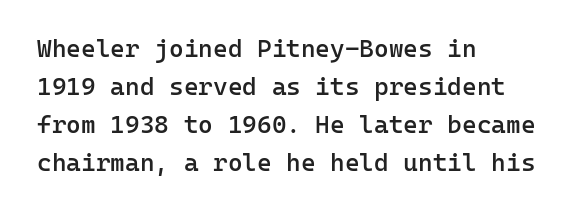
{"italic": "no", "bold": "semi", "underline": "no", "align": "left", "line_spacing": "normal", "line_spacing_ratio": 1.52, "letter_spacing": "normal", "letter_spacing_em": 0.0, "glyph_px": 25}
